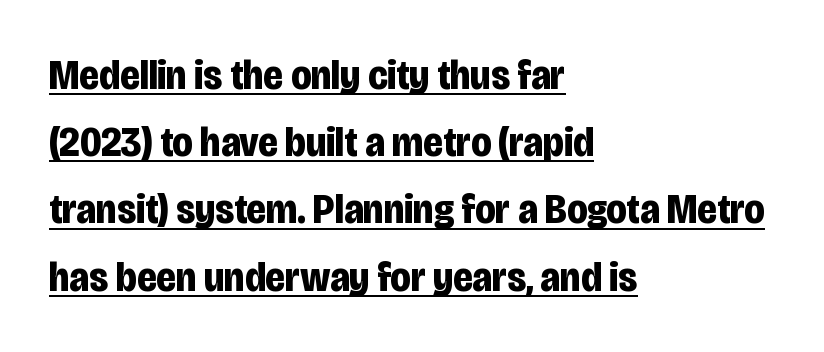
Font category for this specimen: sans-serif. The letters advance in unequal steps, a hallmark of proportional type. Glance below the letters and you will spot a drawn line. The passage shown stacks its lines at a standard gap. Line beginnings align vertically; line endings do not. This sample uses plain, unmodified letter spacing.
